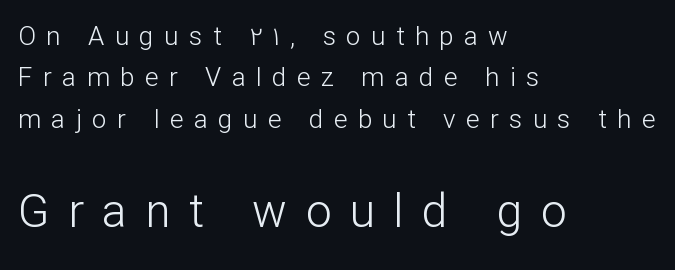
{"serif": "no", "italic": "no", "bold": "no", "weight": "light", "width": "normal", "stroke_contrast": "low", "x_height": "medium", "monospaced": "no", "underline": "no", "align": "left", "line_spacing": "normal", "line_spacing_ratio": 1.59, "letter_spacing": "wide", "letter_spacing_em": 0.4, "larger_block": "second", "size_ratio": 1.77, "glyph_px": 46}
